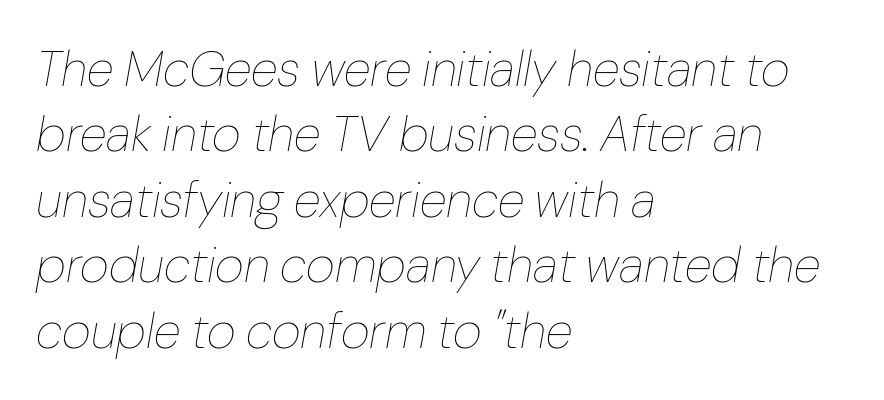
{"italic": "yes", "lean": "right", "slant_degrees": 10, "bold": "no", "weight": "thin", "width": "normal", "stroke_contrast": "low", "x_height": "medium", "monospaced": "no", "underline": "no", "align": "left", "line_spacing": "normal", "line_spacing_ratio": 1.31, "letter_spacing": "normal", "letter_spacing_em": 0.0, "glyph_px": 50}
